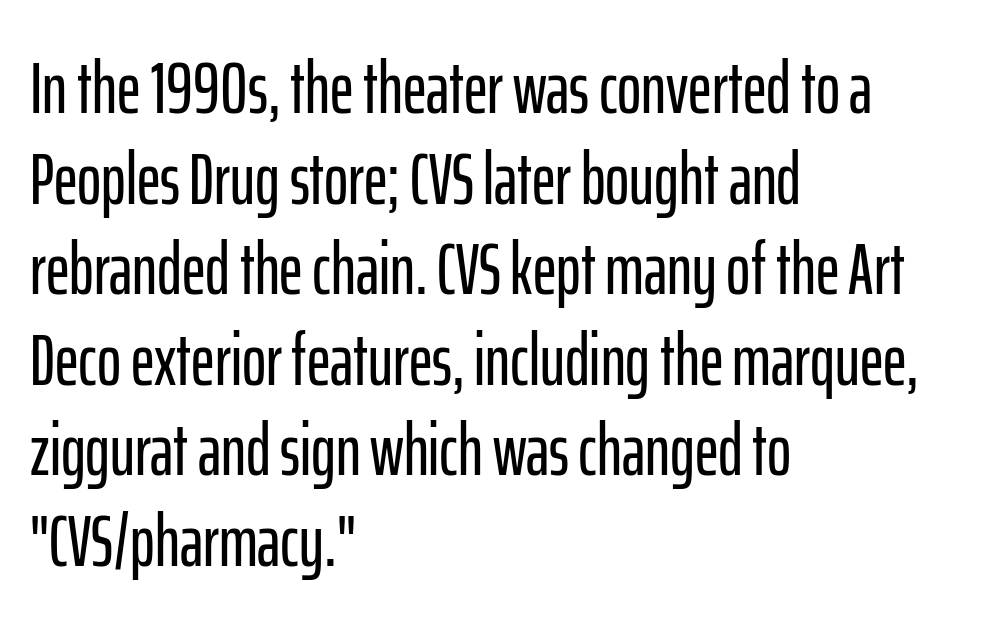
These lines keep a tight, regular rhythm from letter to letter. Where is the straight margin? On the left. The gap between lines stays unmarked. Type style note: lacks serifs. The rendering uses natural spacing where letterforms have individual widths. The axis of the letterforms is exactly vertical.
